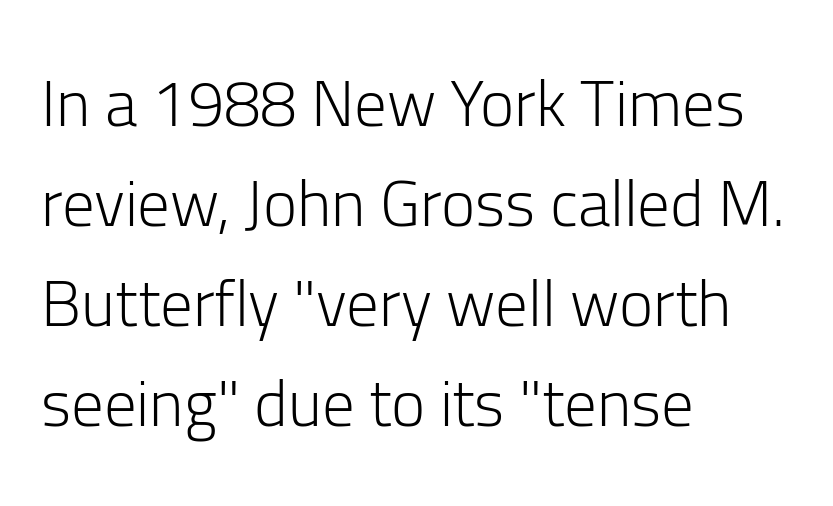
The image shows 65 px light sans-serif type, upright; set left-aligned, normal line spacing (1.54x), normal letter spacing, not underlined; low stroke contrast and a medium x-height.
